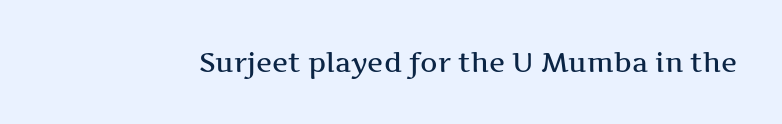
The image shows 27 px text type, upright; set normal letter spacing, not underlined.
